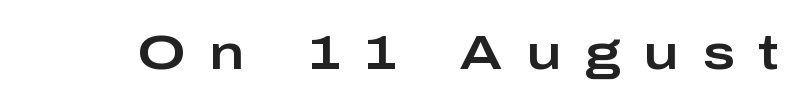
The passage shown is typed in a proportional face where columns would drift. Do the letters lean? They stand straight. Serif or sans? Sans — the stroke terminals are bare. This rendering features lettering with no underline. The passage shown has open, widely tracked lettering throughout.
